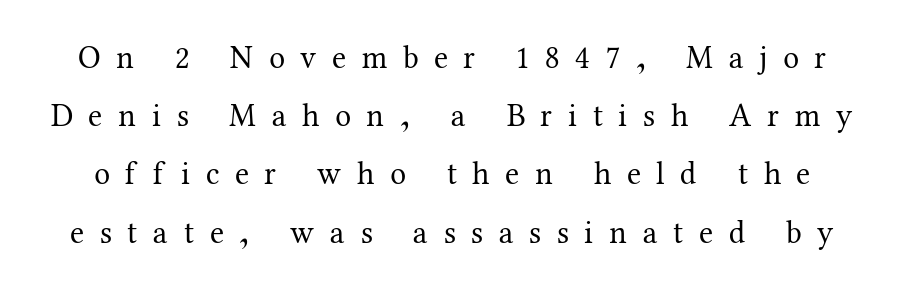
The image shows 32 px regular-weight serif type, upright; set line spacing 1.82x, unusually wide letter spacing (+0.49 em), not underlined; medium stroke contrast and a medium x-height.
